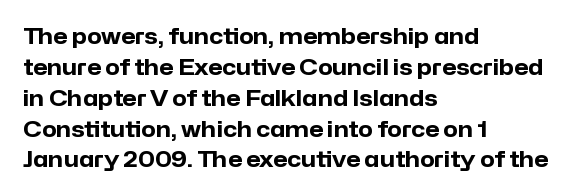
The image shows 21 px bold type, upright; set left-aligned, normal line spacing (1.47x), normal letter spacing, not underlined.
